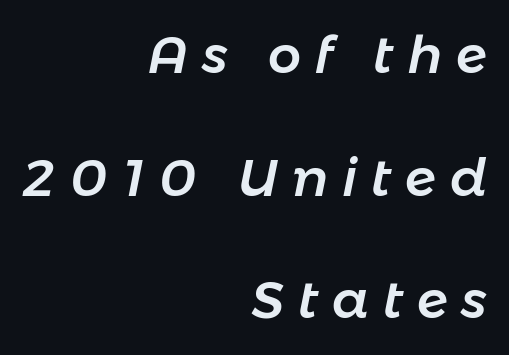
Q: Is the text italic (slanted)? A: Yes, it leans right by about 11 degrees.
Q: Is the text underlined? A: No.
Q: How is the paragraph aligned? A: Right-aligned.
Q: Is the spacing between letters normal or unusually wide? A: Unusually wide.
Q: Is the spacing between lines tight, normal or loose? A: Loose.
Q: Width (condensed, normal, or wide)? A: Normal.
Q: Stroke contrast? A: Low.
Q: x-height? A: Medium.
Q: Monospaced? A: No.
